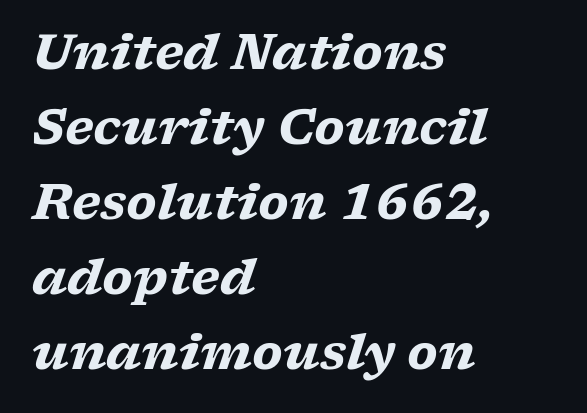
The image shows 48 px heavy, wide serif type, italic (leaning right); set left-aligned, normal line spacing (1.56x), normal letter spacing, not underlined; low stroke contrast and a medium x-height.
